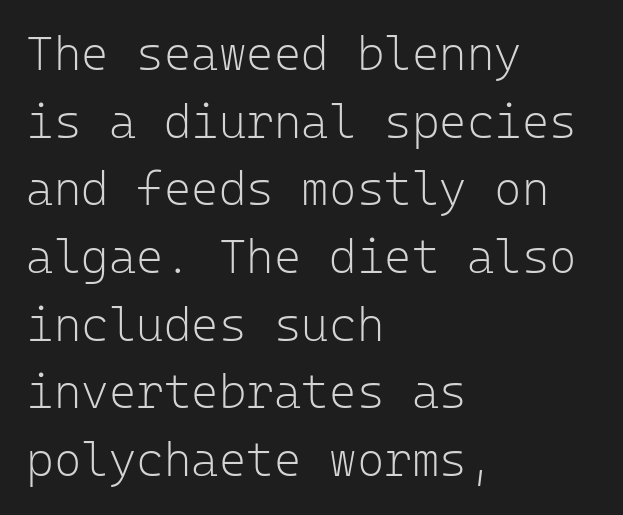
The image shows 47 px light sans-serif type, upright, monospaced; set left-aligned, normal line spacing (1.44x), normal letter spacing, not underlined; low stroke contrast and a medium x-height.
